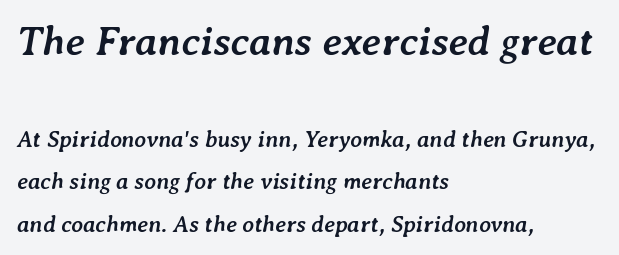
In terms of posture, this sample is oblique. Weight check: bold — yes, fully. Underline: absent. Note the varied advance widths — an 'i' is clearly narrower than an 'm'. Each word holds together tightly as a unit, with standard inter-letter gaps.
